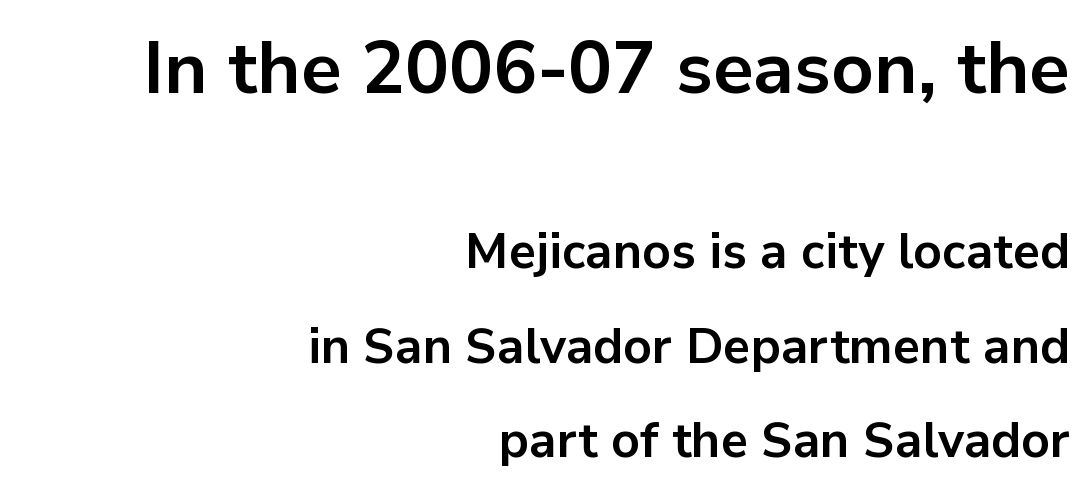
The image shows 73 px bold sans-serif type, upright; set right-aligned, loose line spacing (1.93x), normal letter spacing, not underlined; the first (top) block is 1.49x larger; low stroke contrast and a medium x-height.
